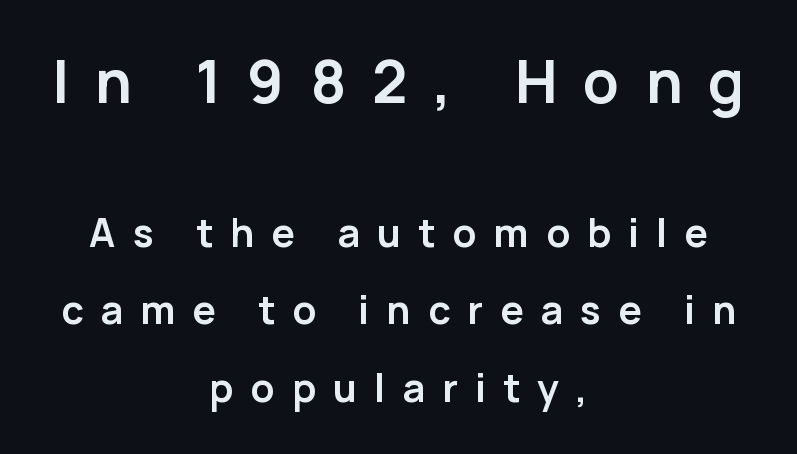
{"serif": "no", "italic": "no", "bold": "yes", "weight": "semibold", "width": "normal", "stroke_contrast": "low", "x_height": "medium", "monospaced": "no", "underline": "no", "align": "center", "line_spacing": "loose", "line_spacing_ratio": 1.99, "letter_spacing": "wide", "letter_spacing_em": 0.44, "larger_block": "first", "size_ratio": 1.51, "glyph_px": 59}
